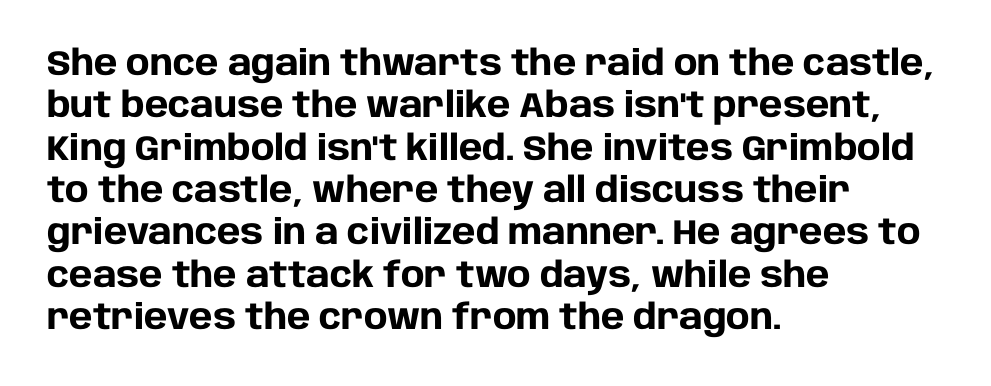
{"serif": "no", "italic": "no", "bold": "yes", "weight": "heavy", "width": "normal", "stroke_contrast": "low", "x_height": "large", "monospaced": "no", "underline": "no", "align": "left", "line_spacing_ratio": 1.21, "letter_spacing": "normal", "letter_spacing_em": 0.0, "glyph_px": 35}
